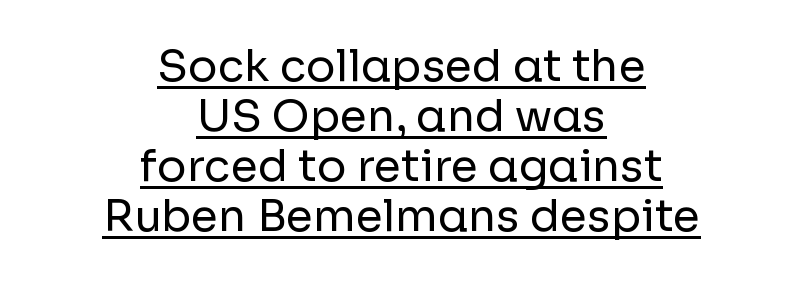
{"serif": "no", "italic": "no", "bold": "no", "weight": "regular", "width": "normal", "stroke_contrast": "low", "x_height": "medium", "monospaced": "no", "underline": "yes", "align": "center", "line_spacing": "tight", "line_spacing_ratio": 1.14, "letter_spacing": "normal", "letter_spacing_em": 0.0, "glyph_px": 44}
